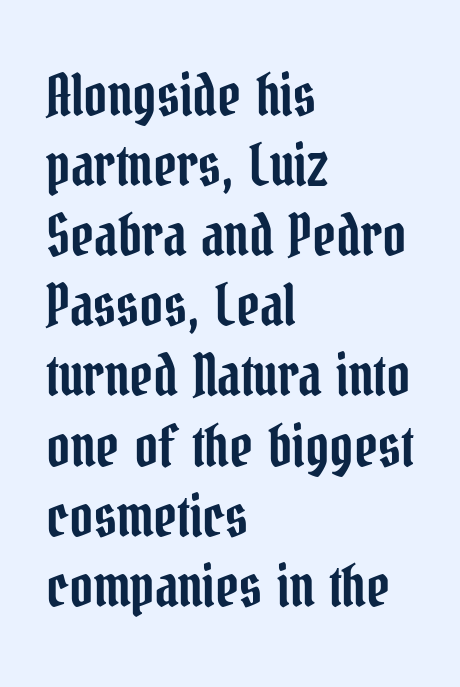
The image shows 57 px condensed serif type, upright; set left-aligned, line spacing 1.23x, normal letter spacing, not underlined; low stroke contrast and a medium x-height.
